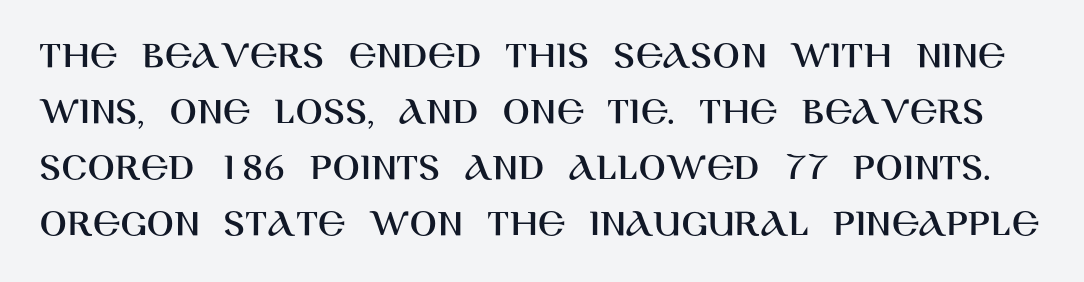
{"serif": "no", "italic": "no", "width": "normal", "stroke_contrast": "high", "x_height": "large", "monospaced": "no", "underline": "no", "line_spacing": "normal", "line_spacing_ratio": 1.4, "letter_spacing": "normal", "letter_spacing_em": 0.0, "glyph_px": 40}
